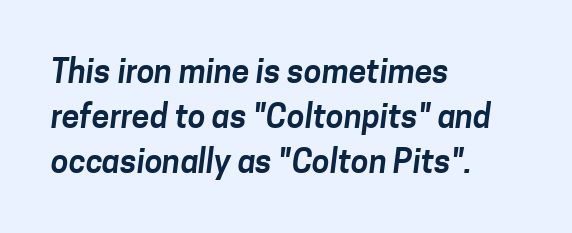
Students, observe: this is what conventionally led text looks like. The face used here is proportionally spaced, like ordinary book or web type. Glyph-to-glyph distance matches everyday printed text. These lines are set flush left with a ragged right edge. This sample uses a sans-serif face.
